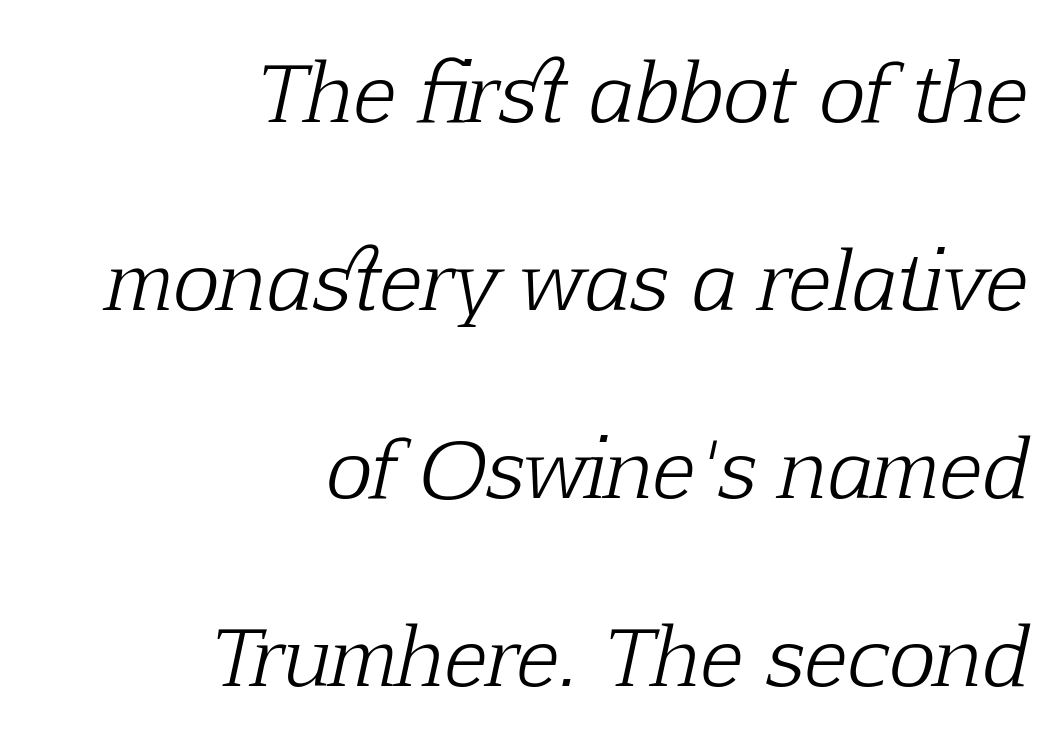
The typography opts for an oblique posture over an upright one. You could not count columns in this text — the font is proportionally spaced. A quiet, ordinary-to-light weight characterises the typeface. The passage shown is typeset with a serif family.
